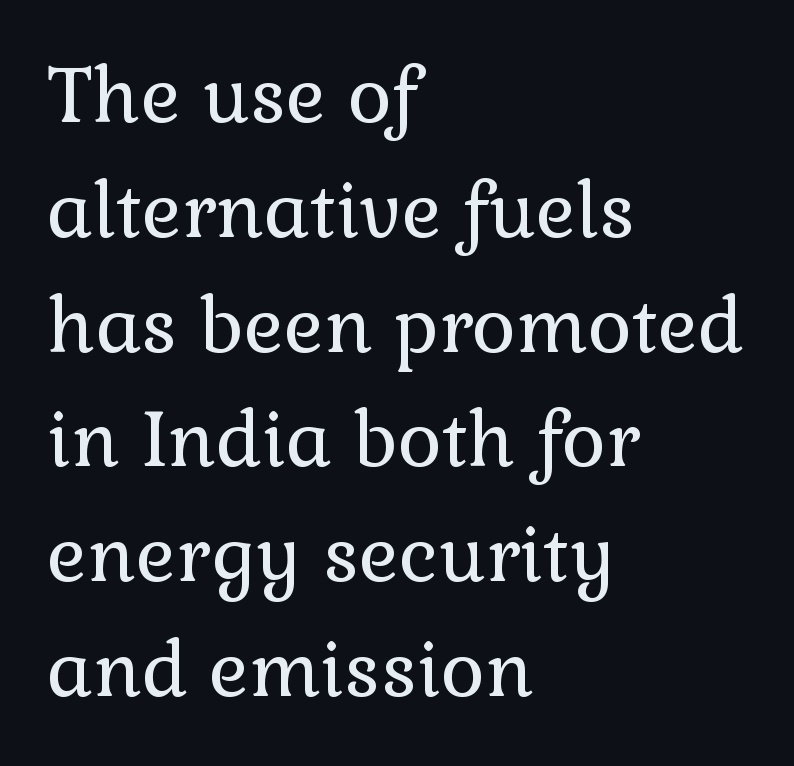
{"serif": "yes", "italic": "no", "bold": "no", "weight": "regular", "width": "normal", "x_height": "medium", "monospaced": "no", "underline": "no", "align": "left", "line_spacing": "normal", "line_spacing_ratio": 1.51, "letter_spacing": "normal", "letter_spacing_em": 0.0, "glyph_px": 76}
